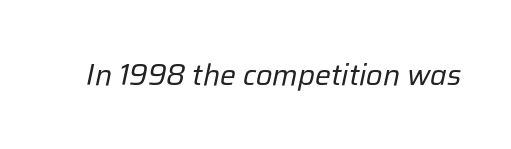
Q: Is the text bold? A: No.
Q: Is the text italic (slanted)? A: Yes, it leans right by about 12 degrees.
Q: Is the text underlined? A: No.
Q: Is the spacing between letters normal or unusually wide? A: Normal.
Q: Width (condensed, normal, or wide)? A: Normal.
Q: Stroke contrast? A: Low.
Q: x-height? A: Medium.
Q: Monospaced? A: No.
